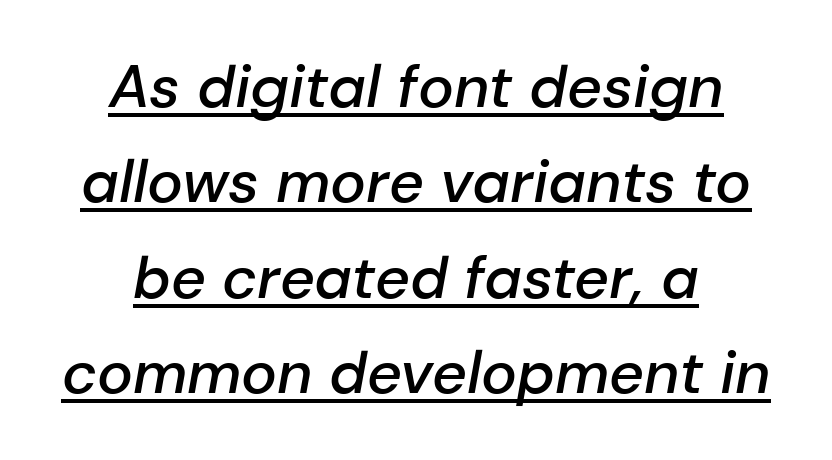
The image shows 60 px semibold type, italic (leaning right); set centered, normal line spacing (1.59x), normal letter spacing, underlined; low stroke contrast and a medium x-height.
